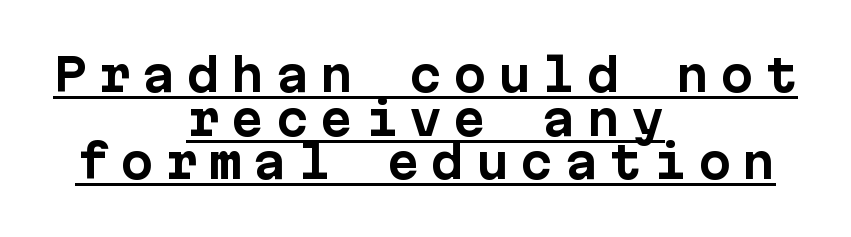
The space between consecutive lines is stingy. Compared with a flush-left layout, this one balances lines on the center instead. The typesetter has applied underlining to the passage shown. The text was rendered using a sans face with plain stroke endings.
